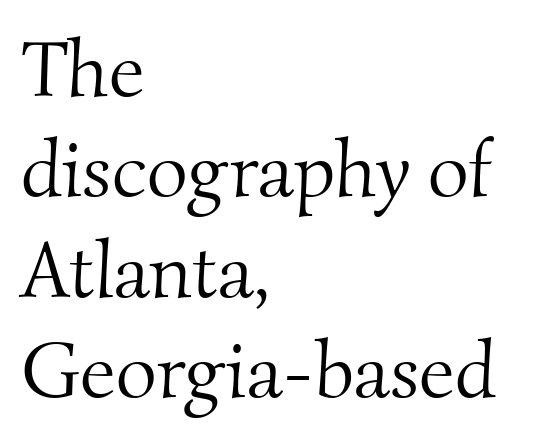
The image shows 79 px light serif type; set left-aligned, normal line spacing (1.27x), normal letter spacing, not underlined; medium stroke contrast and a small x-height.
